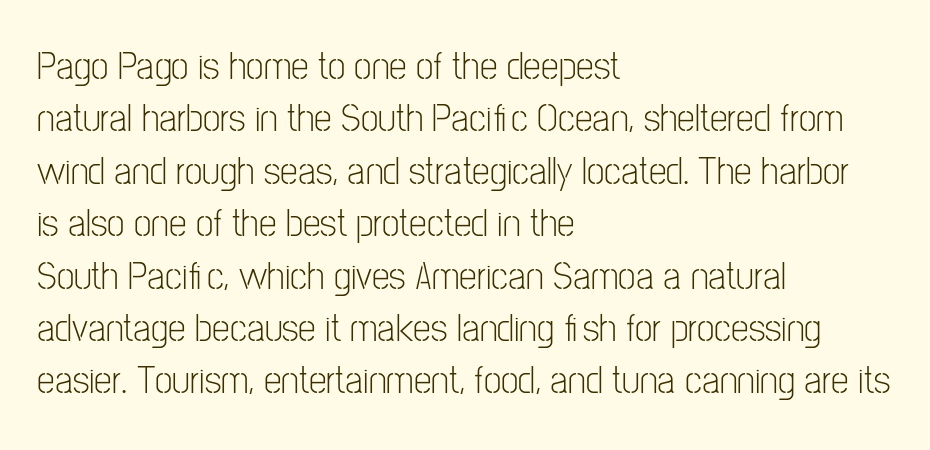
Q: Is the text bold? A: No.
Q: Is the text italic (slanted)? A: No, it is upright.
Q: Is the typeface a serif or a sans-serif typeface? A: Sans-serif.
Q: Is the text underlined? A: No.
Q: How is the paragraph aligned? A: Left-aligned.
Q: Is the spacing between letters normal or unusually wide? A: Normal.
Q: Is the spacing between lines tight, normal or loose? A: Normal.
Q: Width (condensed, normal, or wide)? A: Condensed.
Q: Stroke contrast? A: Low.
Q: x-height? A: Medium.
Q: Monospaced? A: No.
